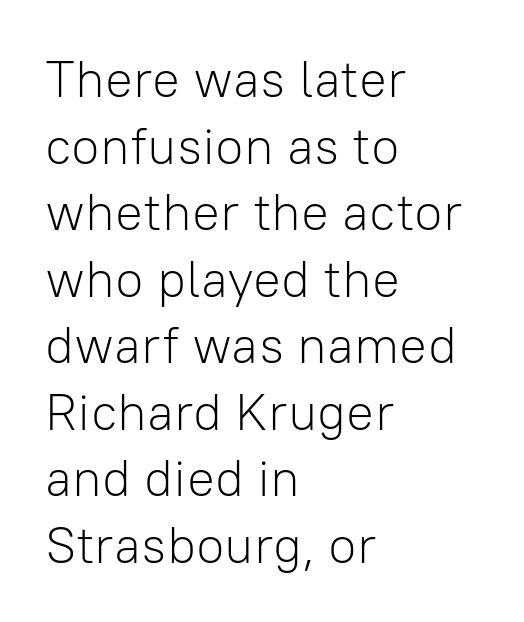
{"serif": "no", "italic": "no", "bold": "no", "weight": "light", "width": "normal", "stroke_contrast": "low", "x_height": "medium", "monospaced": "no", "underline": "no", "align": "left", "line_spacing": "normal", "line_spacing_ratio": 1.28, "letter_spacing": "normal", "letter_spacing_em": 0.0, "glyph_px": 52}
